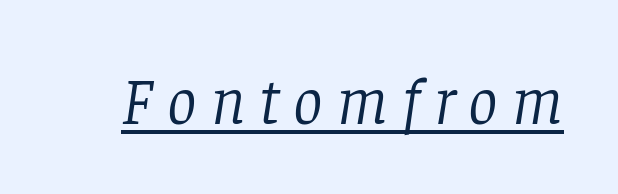
Is this a heavy cut? Hardly; it is regular or lighter. The gaps between neighbouring characters are conspicuously large. The characters display serif detailing at their extremities. Proportional: the letters do not fall into vertical columns. A continuous stroke trails under the words, as in a hyperlink.
